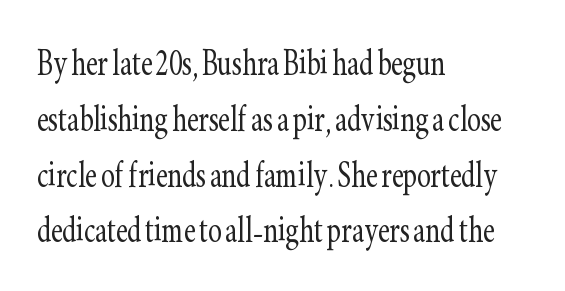
Q: Is the text bold? A: No.
Q: Is the text italic (slanted)? A: No, it is upright.
Q: Is the typeface a serif or a sans-serif typeface? A: Serif.
Q: Is the text underlined? A: No.
Q: How is the paragraph aligned? A: Left-aligned.
Q: Is the spacing between letters normal or unusually wide? A: Normal.
Q: Is the spacing between lines tight, normal or loose? A: Normal.
Q: Width (condensed, normal, or wide)? A: Condensed.
Q: Stroke contrast? A: Low.
Q: x-height? A: Small.
Q: Monospaced? A: No.
